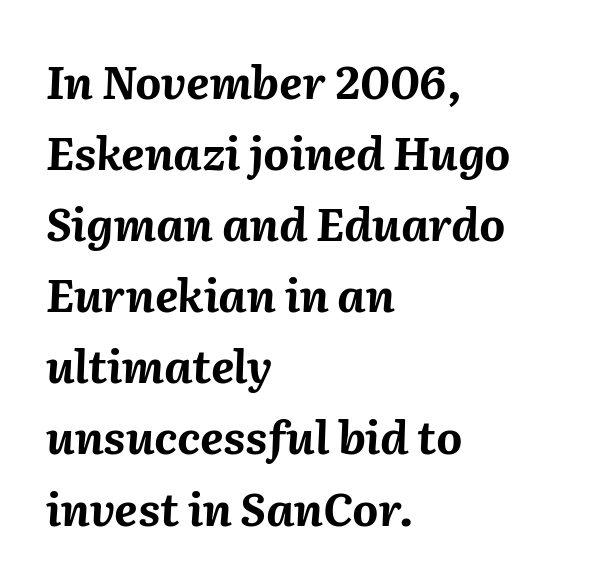
Q: Is the text bold? A: Yes.
Q: Is the text italic (slanted)? A: Yes, it leans right by about 2 degrees.
Q: Is the text underlined? A: No.
Q: How is the paragraph aligned? A: Left-aligned.
Q: Is the spacing between letters normal or unusually wide? A: Normal.
Q: Is the spacing between lines tight, normal or loose? A: Normal.
Q: Width (condensed, normal, or wide)? A: Normal.
Q: Stroke contrast? A: Medium.
Q: x-height? A: Medium.
Q: Monospaced? A: No.
